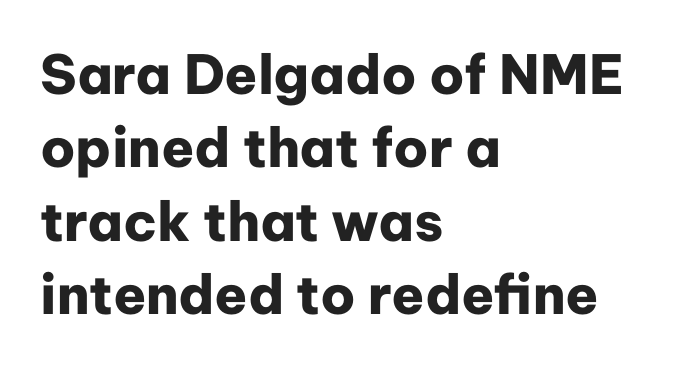
{"serif": "no", "italic": "no", "bold": "yes", "weight": "heavy", "width": "normal", "stroke_contrast": "low", "x_height": "medium", "monospaced": "no", "underline": "no", "align": "left", "line_spacing": "normal", "line_spacing_ratio": 1.36, "letter_spacing": "normal", "letter_spacing_em": 0.0, "glyph_px": 54}
